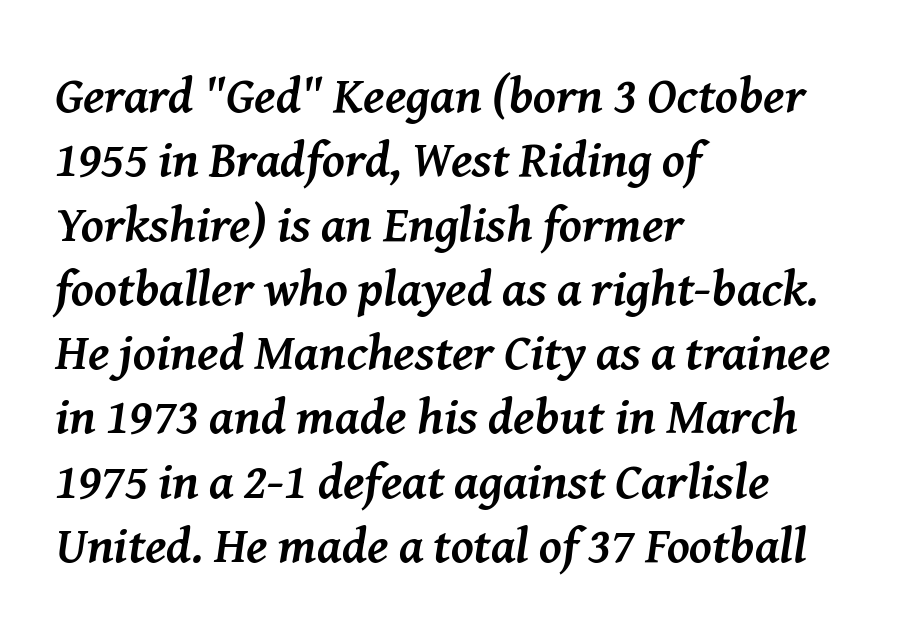
The image shows 51 px semibold serif type, italic (leaning right); set left-aligned, normal line spacing (1.26x), normal letter spacing, not underlined; medium stroke contrast and a medium x-height.
